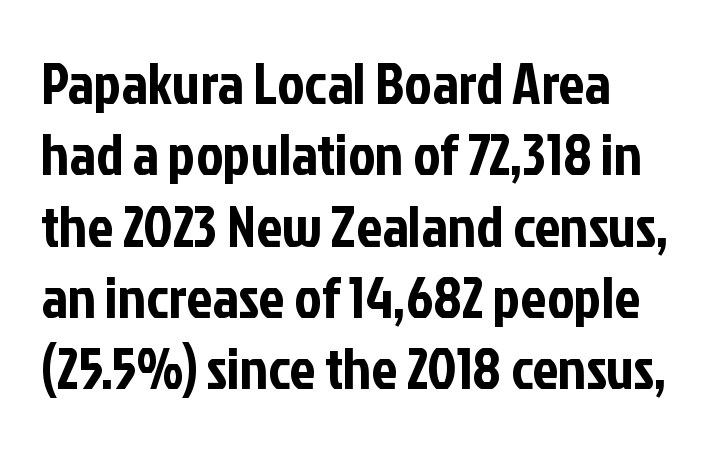
The image shows 58 px condensed sans-serif type, upright; set left-aligned, line spacing 1.23x, normal letter spacing, not underlined; low stroke contrast and a medium x-height.
